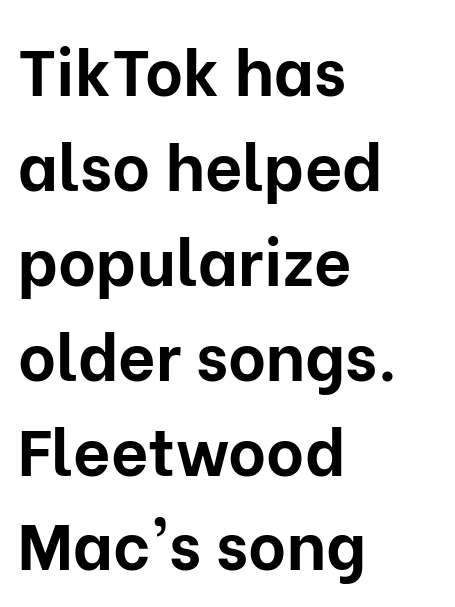
The font's upright variant was chosen for this text. Clear beneath every line of the passage. Heft: maximum for text — a bold. The face used here is rendered with its standard letterfit. Spacing verdict: proportional, widths tailored to each character.
